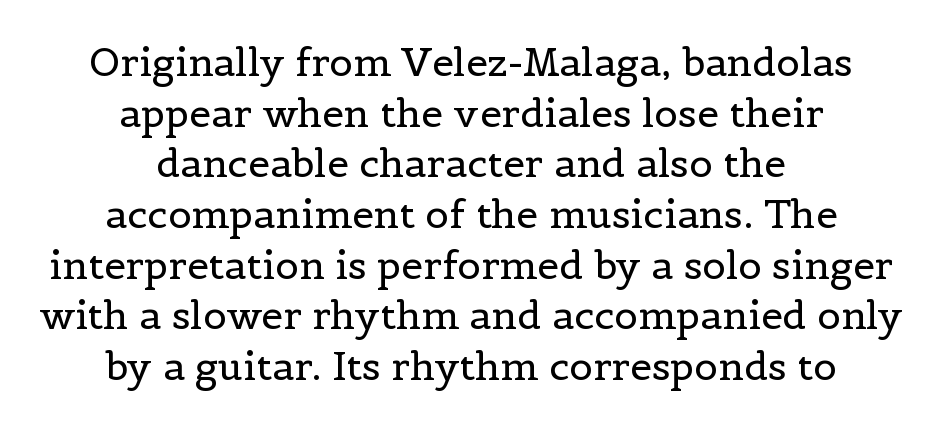
Q: Is the text bold? A: No.
Q: Is the text italic (slanted)? A: No, it is upright.
Q: Is the typeface a serif or a sans-serif typeface? A: Serif.
Q: Is the text underlined? A: No.
Q: How is the paragraph aligned? A: Centered.
Q: Is the spacing between letters normal or unusually wide? A: Normal.
Q: Is the spacing between lines tight, normal or loose? A: Normal.
Q: Width (condensed, normal, or wide)? A: Normal.
Q: x-height? A: Medium.
Q: Monospaced? A: No.
